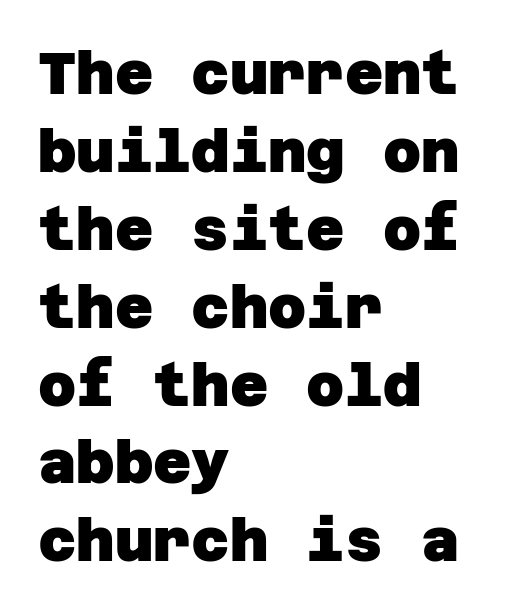
{"serif": "no", "bold": "yes", "weight": "heavy", "width": "normal", "stroke_contrast": "low", "x_height": "large", "underline": "no", "align": "left", "line_spacing": "normal", "line_spacing_ratio": 1.32, "letter_spacing": "normal", "letter_spacing_em": 0.0, "glyph_px": 59}
